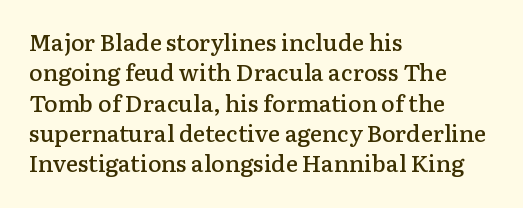
The space between consecutive lines is moderate. Each glyph is drawn with semibold strokes, heavier than normal yet not fully bold. Casual observation: everything's shoved over to the left. Letters rest on an invisible, unmarked baseline. It's the straight-up-and-down kind of type. Standard letterfit; no display-style spreading of the glyphs.
